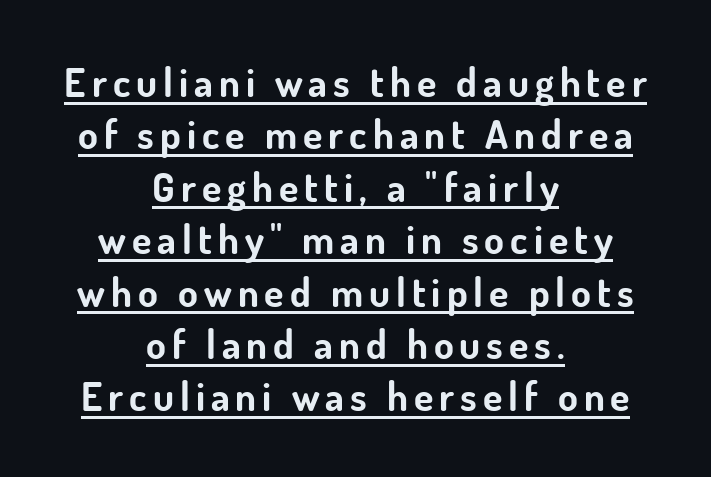
Weight: bold. Leading matches the norm, producing a regular column. The passage shown is typed in a proportional face where columns would drift. The setting favours the middle, as headings and verse often do.
